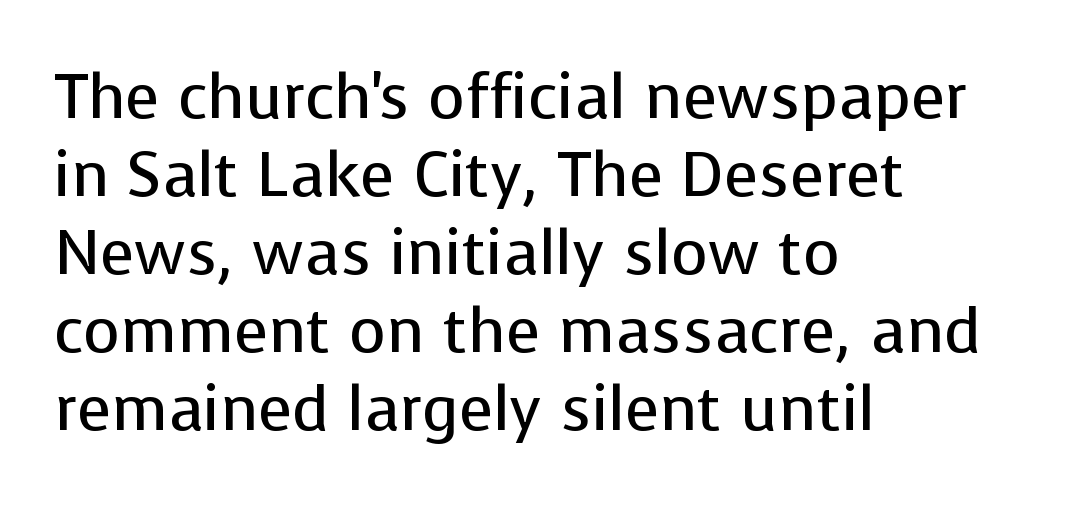
Q: Is the text bold? A: No.
Q: Is the text italic (slanted)? A: No, it is upright.
Q: Is the typeface a serif or a sans-serif typeface? A: Sans-serif.
Q: Is the text underlined? A: No.
Q: How is the paragraph aligned? A: Left-aligned.
Q: Is the spacing between letters normal or unusually wide? A: Normal.
Q: Width (condensed, normal, or wide)? A: Normal.
Q: Stroke contrast? A: Low.
Q: x-height? A: Medium.
Q: Monospaced? A: No.
